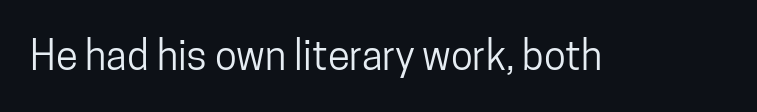
{"serif": "no", "italic": "no", "width": "condensed", "stroke_contrast": "low", "x_height": "medium", "monospaced": "no", "underline": "no", "letter_spacing": "normal", "letter_spacing_em": 0.0, "glyph_px": 40}
